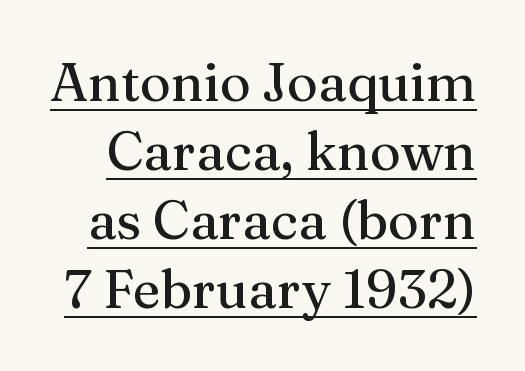
Notice how descenders clear the ascenders below comfortably — that's standard leading. The rendering keeps characters at their native spacing. A serif font was chosen for this passage. Note the varied advance widths — an 'i' is clearly narrower than an 'm'. It's the straight-up-and-down kind of type.
